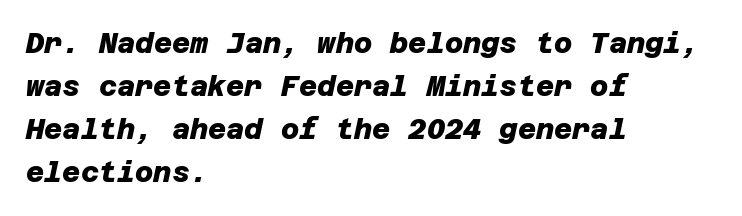
Q: Is the text bold? A: Yes.
Q: Is the typeface a serif or a sans-serif typeface? A: Sans-serif.
Q: Is the text underlined? A: No.
Q: How is the paragraph aligned? A: Left-aligned.
Q: Is the spacing between letters normal or unusually wide? A: Normal.
Q: Is the spacing between lines tight, normal or loose? A: Normal.
Q: Width (condensed, normal, or wide)? A: Normal.
Q: Stroke contrast? A: Low.
Q: x-height? A: Large.
